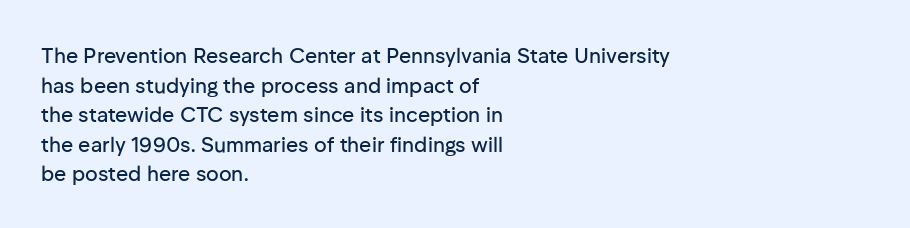
The image shows 21 px text type, upright; set left-aligned, normal line spacing (1.41x), normal letter spacing, not underlined.
